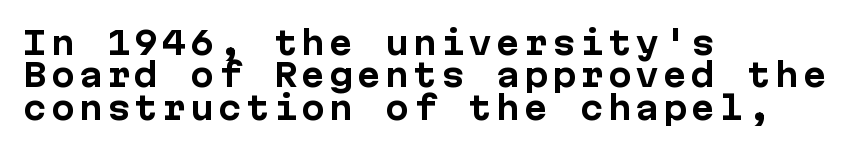
Q: Is the text bold? A: Yes.
Q: Is the text italic (slanted)? A: No, it is upright.
Q: Is the typeface a serif or a sans-serif typeface? A: Sans-serif.
Q: Is the text underlined? A: No.
Q: How is the paragraph aligned? A: Left-aligned.
Q: Is the spacing between lines tight, normal or loose? A: Tight.
Q: Width (condensed, normal, or wide)? A: Normal.
Q: Stroke contrast? A: Low.
Q: x-height? A: Medium.
Q: Monospaced? A: Yes.
